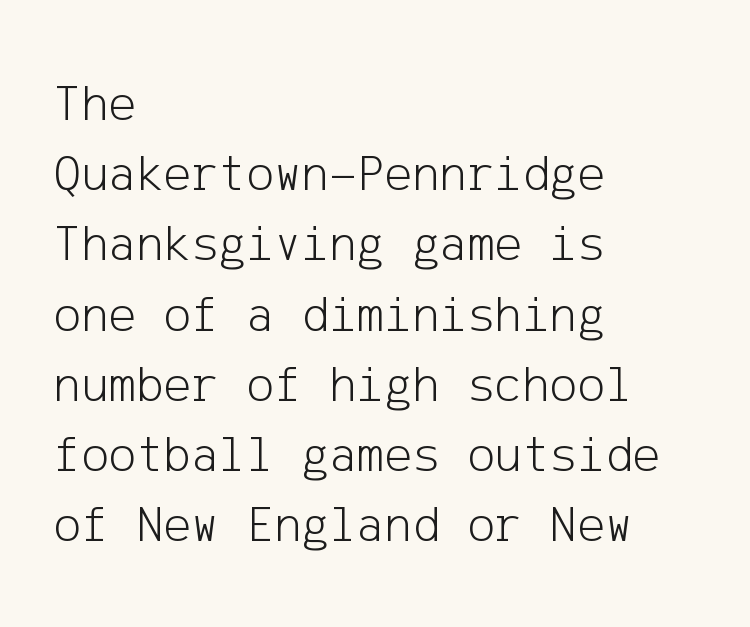
The image shows 52 px light sans-serif type, upright; set left-aligned, normal line spacing (1.35x), normal letter spacing, not underlined; low stroke contrast and a medium x-height.
